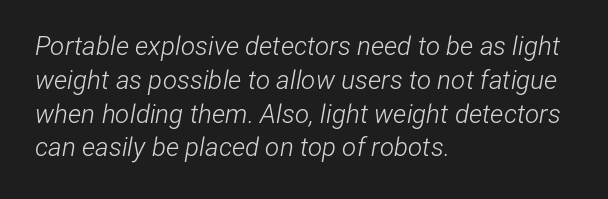
{"italic": "yes", "lean": "right", "slant_degrees": 12, "bold": "no", "underline": "no", "align": "left", "line_spacing": "normal", "line_spacing_ratio": 1.3, "letter_spacing": "normal", "letter_spacing_em": 0.0, "glyph_px": 26}
